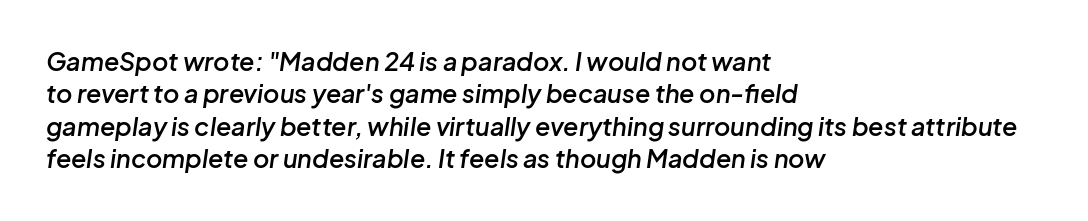
{"italic": "yes", "lean": "right", "slant_degrees": 8, "bold": "semi", "underline": "no", "align": "left", "line_spacing": "normal", "line_spacing_ratio": 1.3, "letter_spacing": "normal", "letter_spacing_em": 0.0, "glyph_px": 25}
